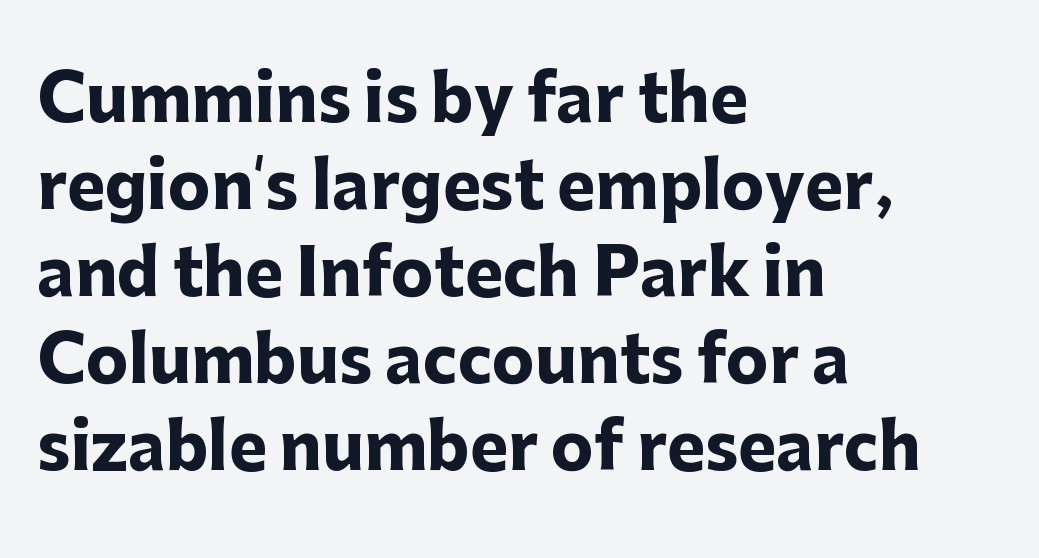
Q: Is the text bold? A: Yes.
Q: Is the text italic (slanted)? A: No, it is upright.
Q: Is the typeface a serif or a sans-serif typeface? A: Sans-serif.
Q: Is the text underlined? A: No.
Q: How is the paragraph aligned? A: Left-aligned.
Q: Is the spacing between letters normal or unusually wide? A: Normal.
Q: Is the spacing between lines tight, normal or loose? A: Normal.
Q: Width (condensed, normal, or wide)? A: Normal.
Q: Stroke contrast? A: Low.
Q: x-height? A: Medium.
Q: Monospaced? A: No.
